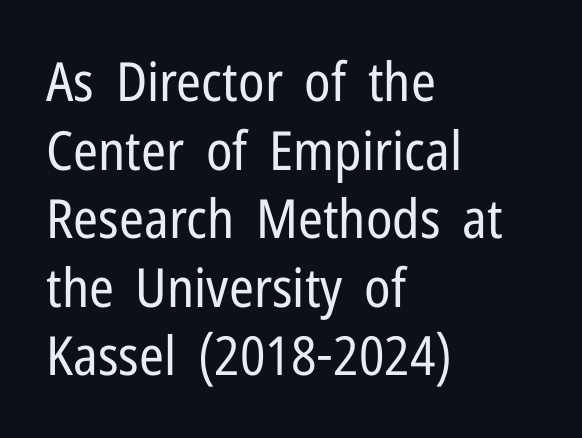
Reading down the block, your eye returns to a fixed left position each line. I'd call this a sans setting — the letters go barefoot. Italic? Not at all — the glyphs are vertical. You could call the tracking neutral — neither tight nor loose. The lines sit at an ordinary, default distance from one another. Think standard paragraph weight, or any step lighter than that.
